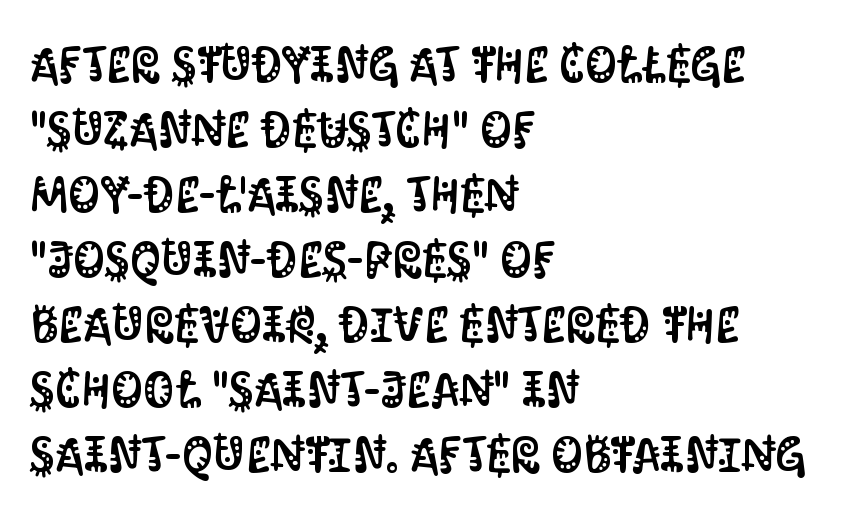
The image shows 50 px condensed sans-serif type, upright; set left-aligned, normal line spacing (1.3x), normal letter spacing, not underlined; medium stroke contrast and a large x-height.
